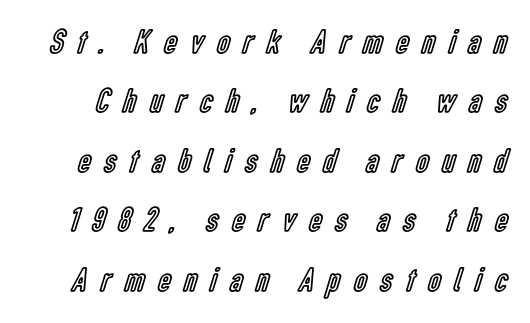
The image shows 35 px condensed type; set normal line spacing (1.7x), unusually wide letter spacing (+0.39 em), not underlined; a medium x-height.
